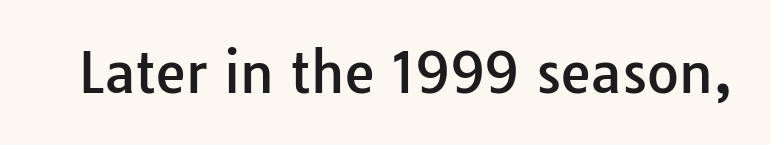
The image shows 55 px sans-serif type, upright; set normal letter spacing, not underlined; low stroke contrast and a medium x-height.
